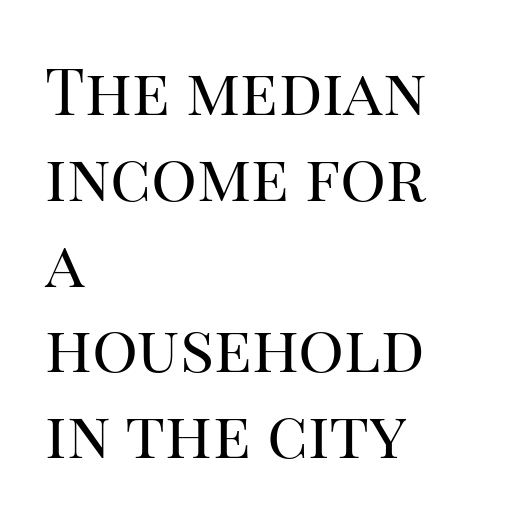
A typesetter would call this zero additional tracking. Glance below the letters and you will spot only blank space. Unlike italic type, these characters show no tilt at all. The glyphs in this specimen are seriffed. These lines sit exactly where default settings would place them.
